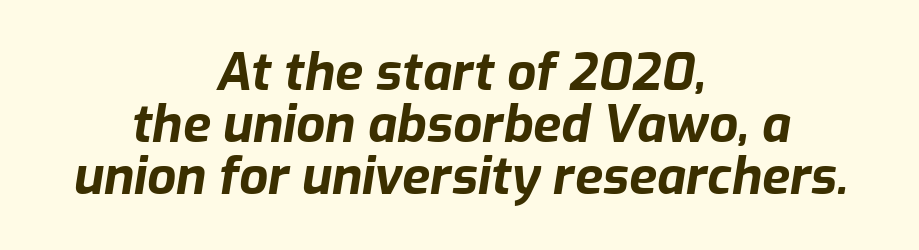
The image shows 51 px bold type, italic (leaning right); set centered, tight line spacing (1.02x), normal letter spacing, not underlined; low stroke contrast and a medium x-height.
